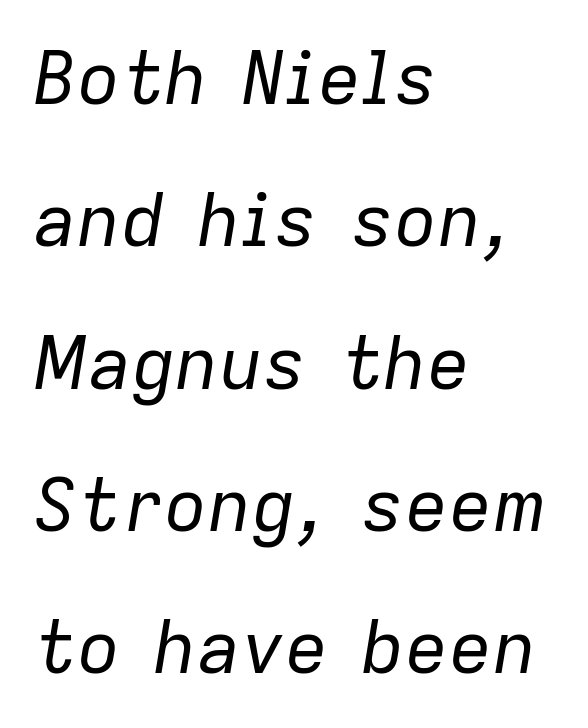
{"italic": "yes", "lean": "right", "slant_degrees": 9, "bold": "no", "weight": "regular", "width": "normal", "stroke_contrast": "low", "x_height": "medium", "monospaced": "no", "underline": "no", "align": "left", "line_spacing": "loose", "line_spacing_ratio": 1.95, "letter_spacing": "normal", "letter_spacing_em": 0.0, "glyph_px": 73}
